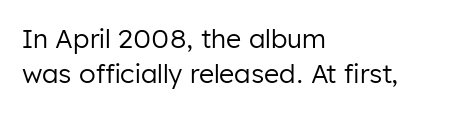
The image shows 26 px text type, upright; set left-aligned, normal line spacing (1.35x), normal letter spacing, not underlined.
